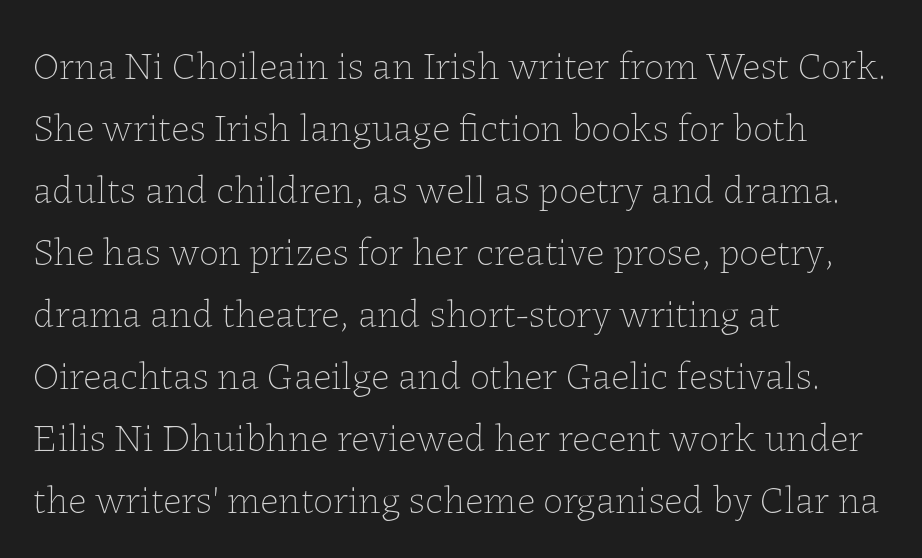
The image shows 40 px thin type, upright; set left-aligned, normal line spacing (1.55x), normal letter spacing, not underlined; low stroke contrast and a medium x-height.
